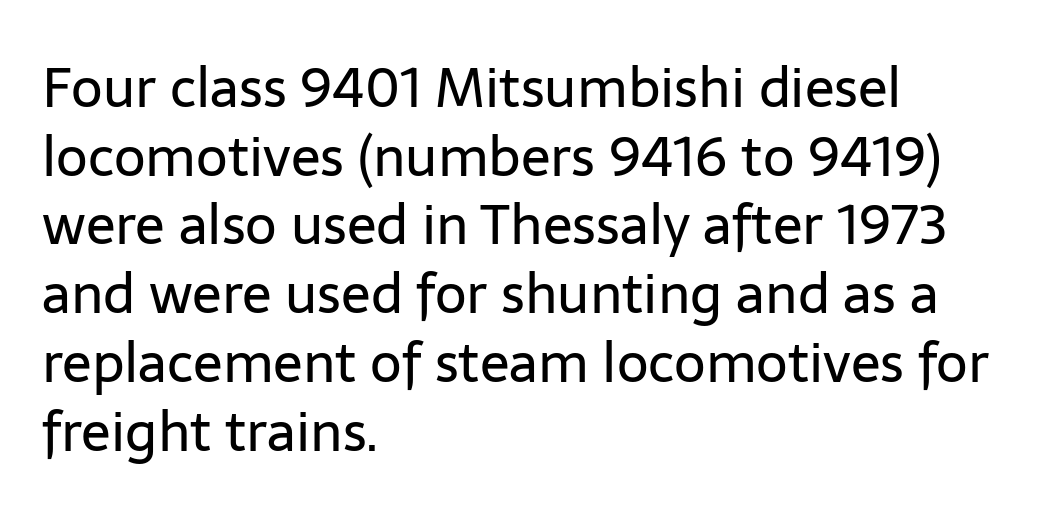
Q: Is the text bold? A: No.
Q: Is the text italic (slanted)? A: No, it is upright.
Q: Is the typeface a serif or a sans-serif typeface? A: Sans-serif.
Q: Is the text underlined? A: No.
Q: How is the paragraph aligned? A: Left-aligned.
Q: Is the spacing between letters normal or unusually wide? A: Normal.
Q: Is the spacing between lines tight, normal or loose? A: Normal.
Q: Width (condensed, normal, or wide)? A: Normal.
Q: Stroke contrast? A: Low.
Q: x-height? A: Medium.
Q: Monospaced? A: No.
